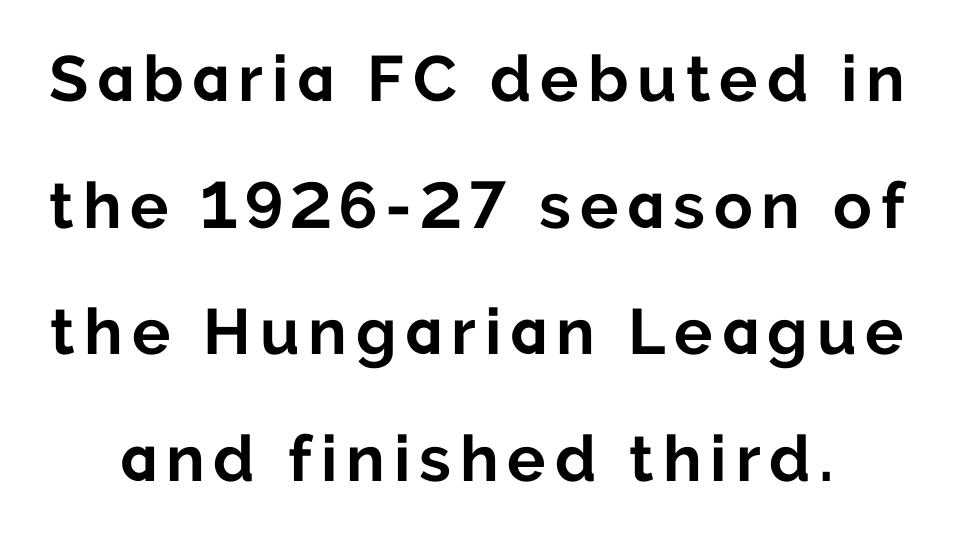
Unlike italic type, these characters show no tilt at all. Whoever set this chose breathing room over compactness in the vertical rhythm. Has an underline been added? It has not. What weight is shown? A full bold with thick strokes. Think of a printed novel: that variable character pitch is what you see here. Regarding serifs, this sample does without them.
